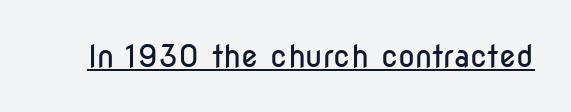
{"serif": "no", "italic": "no", "bold": "no", "weight": "regular", "width": "condensed", "stroke_contrast": "low", "x_height": "medium", "monospaced": "no", "underline": "yes", "letter_spacing": "normal", "letter_spacing_em": 0.0, "glyph_px": 31}
